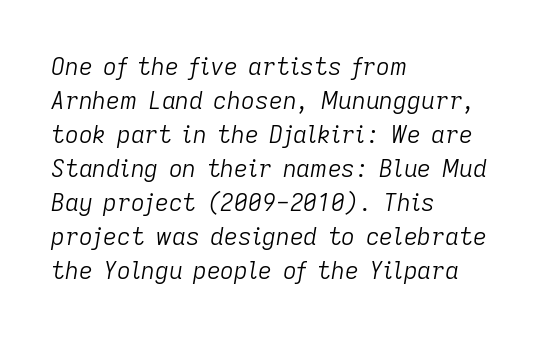
The image shows 24 px text type, italic (leaning right); set left-aligned, normal line spacing (1.42x), normal letter spacing, not underlined.
